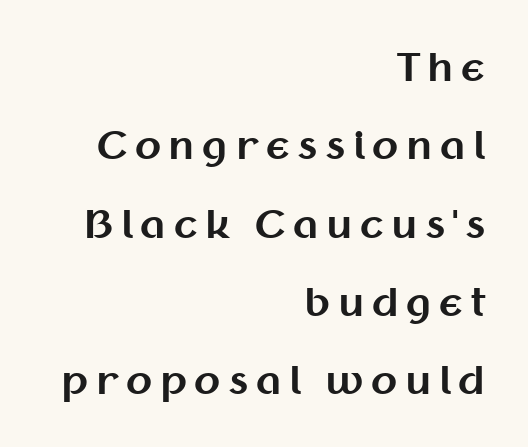
The image shows 38 px bold sans-serif type, upright; set right-aligned, loose line spacing (2.06x), unusually wide letter spacing (+0.2 em), not underlined; medium stroke contrast and a medium x-height.
